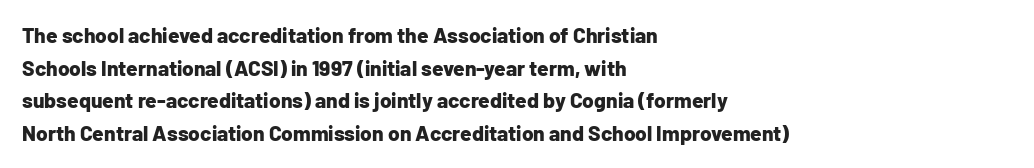
The image shows 21 px bold type, upright; set left-aligned, normal line spacing (1.55x), normal letter spacing, not underlined.
